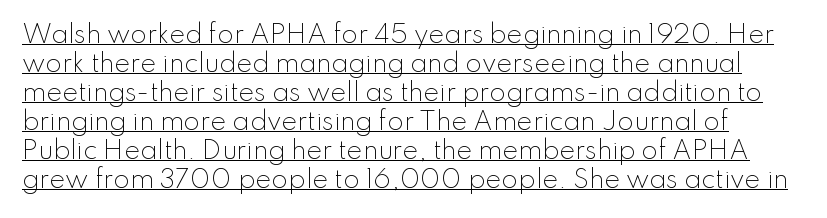
Q: Is the text bold? A: No.
Q: Is the text italic (slanted)? A: No, it is upright.
Q: Is the text underlined? A: Yes.
Q: Is the spacing between letters normal or unusually wide? A: Normal.
